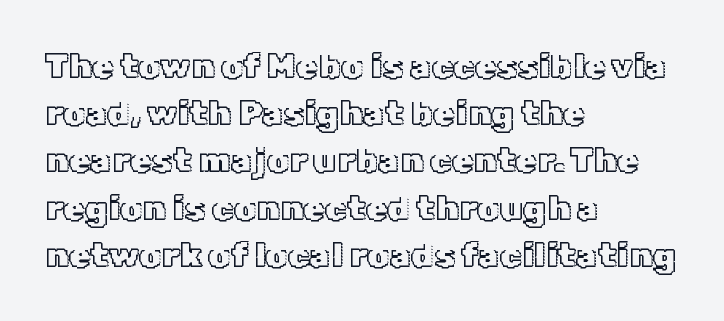
Posture: upright roman. The compositor pushed each line to the left boundary. Regular leading. Tracking here is standard; glyphs follow each other at the usual distance. Has an underline been added? It has not.
